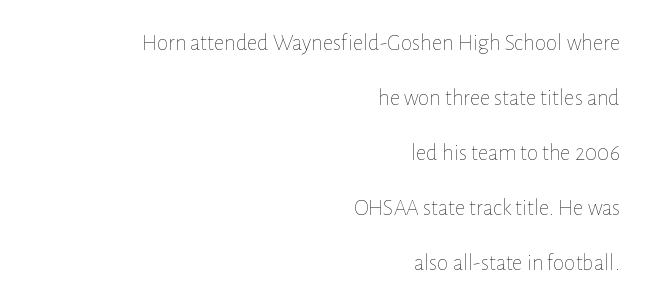
Q: Is the text bold? A: No.
Q: Is the text italic (slanted)? A: No, it is upright.
Q: Is the text underlined? A: No.
Q: How is the paragraph aligned? A: Right-aligned.
Q: Is the spacing between letters normal or unusually wide? A: Normal.
Q: Is the spacing between lines tight, normal or loose? A: Loose.
